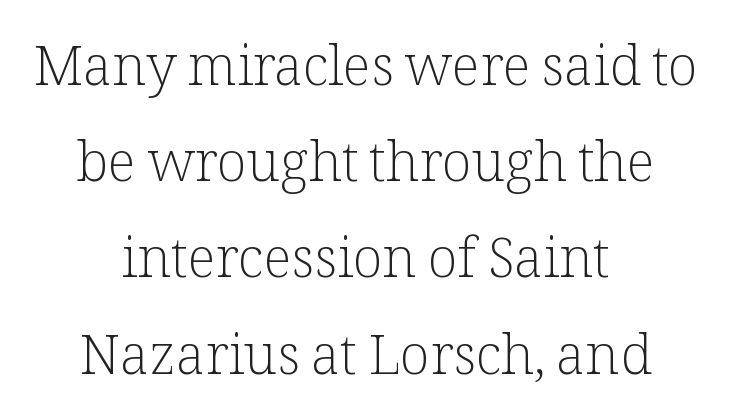
The strip under each line holds only bare page. Italic? Not at all — the glyphs are vertical. How are the letters spaced? Ordinarily, with no added tracking. Small tapered or slab feet sit at the stroke ends, so this counts as serif.
